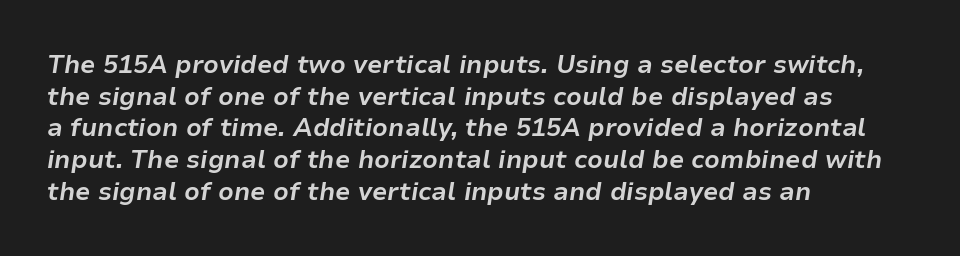
On the weight axis this lands at bold, roughly 700. The tracking reads as untouched default to a designer's eye. The lettering tilts uniformly, giving the passage an italic look. Nobody drew a line under any word here. The ragged edge is on the right, which tells us the setting is flush left.
